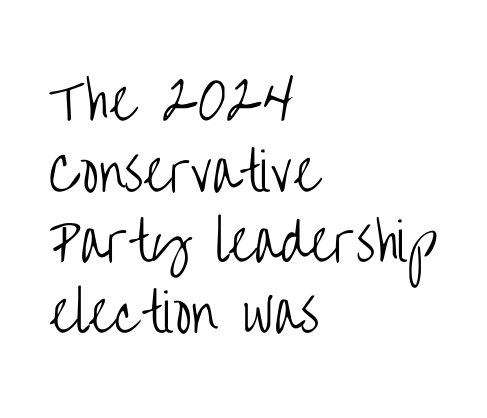
Caption: face not bold, strokes unweighted. Nothing sits at the stroke ends, so this counts as sans-serif. Leading: standard. When letters stand straight like this, we call the style roman or upright. Typeset ragged right — the left edge is the straight one. Is the letter spacing exaggerated? No — it looks like the ordinary default.
